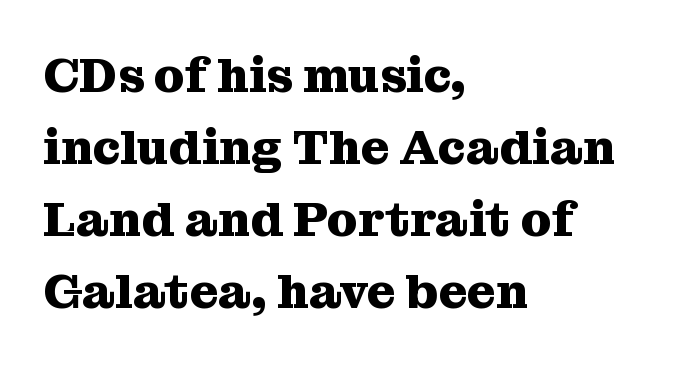
{"serif": "yes", "italic": "no", "bold": "yes", "weight": "heavy", "width": "normal", "stroke_contrast": "medium", "x_height": "medium", "monospaced": "no", "underline": "no", "align": "left", "line_spacing": "normal", "line_spacing_ratio": 1.47, "letter_spacing": "normal", "letter_spacing_em": 0.0, "glyph_px": 49}
